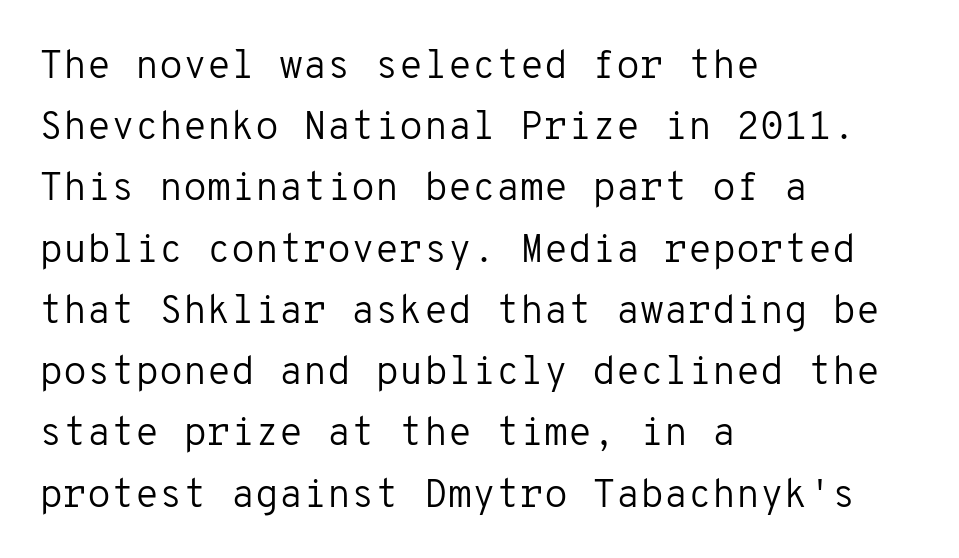
Only glyphs here, with clear space below each row. A typesetter would call this monospace, since all characters share one set width. Students, note that the glyphs here touch the page at normal intervals. Quick note: not italic, upright. Ink coverage per letter is moderate at most. The rendering shows plain stroke endings on the letterforms — a sans-serif design.
